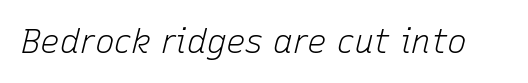
The image shows 33 px light type, italic (leaning right); set normal letter spacing, not underlined; low stroke contrast and a medium x-height.
